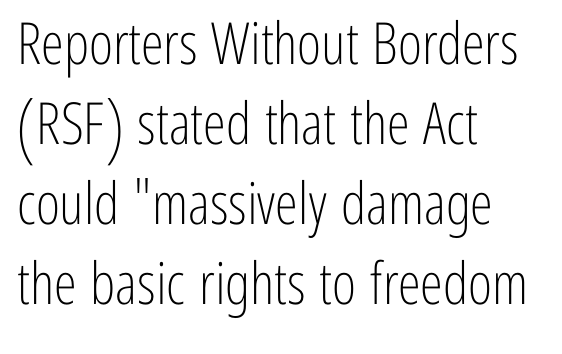
Q: Is the text bold? A: No.
Q: Is the text italic (slanted)? A: No, it is upright.
Q: Is the typeface a serif or a sans-serif typeface? A: Sans-serif.
Q: Is the text underlined? A: No.
Q: How is the paragraph aligned? A: Left-aligned.
Q: Is the spacing between letters normal or unusually wide? A: Normal.
Q: Is the spacing between lines tight, normal or loose? A: Normal.
Q: Width (condensed, normal, or wide)? A: Condensed.
Q: Stroke contrast? A: Low.
Q: x-height? A: Medium.
Q: Monospaced? A: No.
